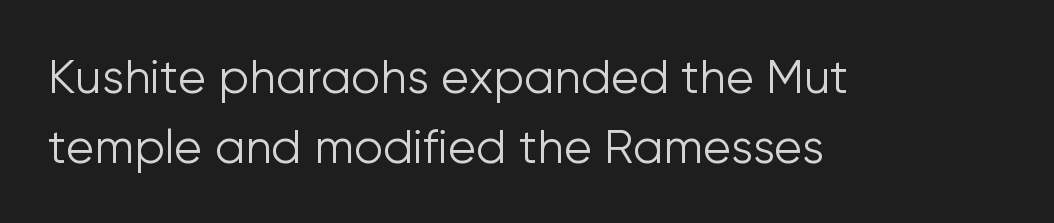
The letterforms sit at book weight or below. One glance says typical: line gaps are just what's usual. Glance below the letters and you will spot only blank space. Italic: no, the glyphs are upright roman.
